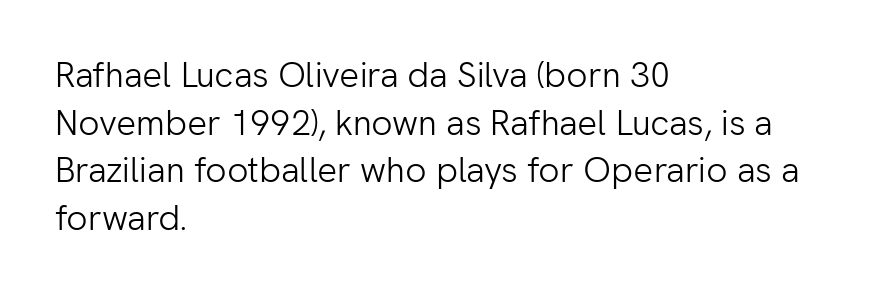
The image shows 35 px light sans-serif type, upright; set left-aligned, normal line spacing (1.36x), normal letter spacing, not underlined; low stroke contrast and a medium x-height.
